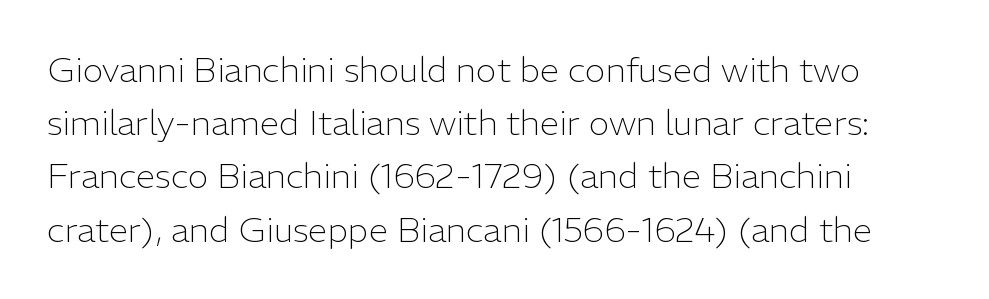
{"serif": "no", "italic": "no", "bold": "no", "weight": "light", "width": "normal", "stroke_contrast": "low", "x_height": "medium", "monospaced": "no", "underline": "no", "align": "left", "line_spacing": "normal", "line_spacing_ratio": 1.52, "letter_spacing": "normal", "letter_spacing_em": 0.0, "glyph_px": 35}
